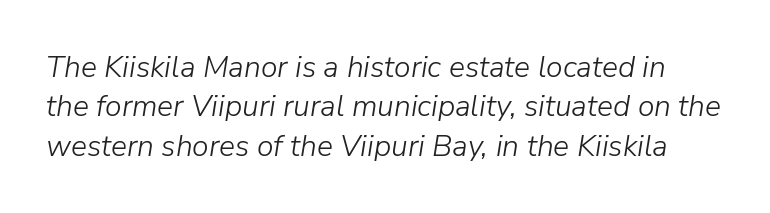
Q: Is the text bold? A: No.
Q: Is the text italic (slanted)? A: Yes, it leans right by about 9 degrees.
Q: Is the text underlined? A: No.
Q: Is the spacing between letters normal or unusually wide? A: Normal.
Q: Is the spacing between lines tight, normal or loose? A: Normal.
Q: Width (condensed, normal, or wide)? A: Normal.
Q: Stroke contrast? A: Low.
Q: x-height? A: Medium.
Q: Monospaced? A: No.
